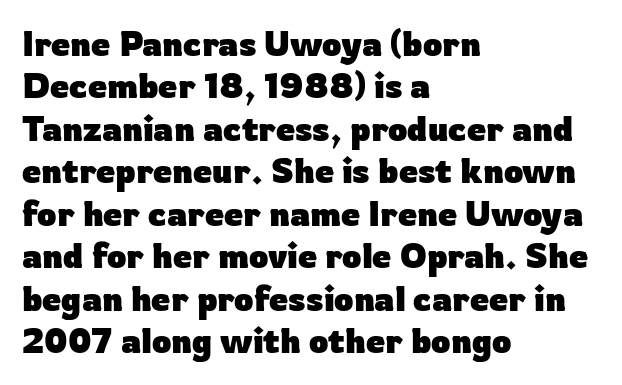
{"serif": "no", "italic": "no", "bold": "yes", "weight": "heavy", "width": "normal", "stroke_contrast": "low", "x_height": "medium", "monospaced": "no", "underline": "no", "align": "left", "line_spacing": "normal", "line_spacing_ratio": 1.25, "letter_spacing": "normal", "letter_spacing_em": 0.0, "glyph_px": 34}
